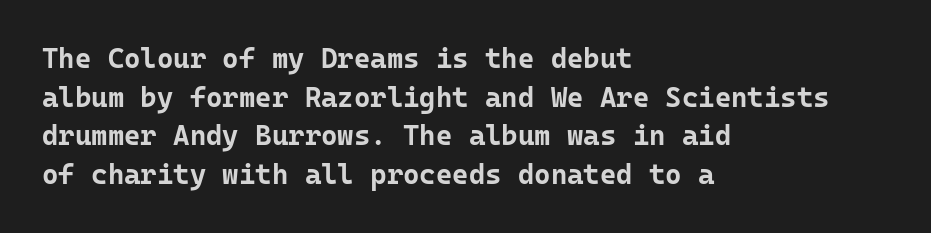
The image shows 28 px bold sans-serif type, upright, monospaced; set left-aligned, normal line spacing (1.38x), normal letter spacing, not underlined; low stroke contrast and a medium x-height.
